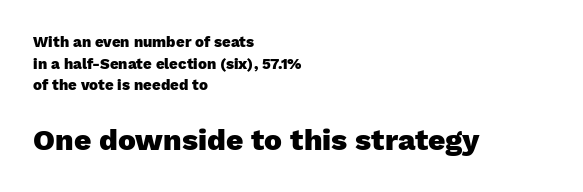
The image shows 30 px heavy sans-serif type, upright; set left-aligned, normal line spacing (1.45x), normal letter spacing, not underlined; the second (bottom) block is 2.0x larger; low stroke contrast and a medium x-height.
